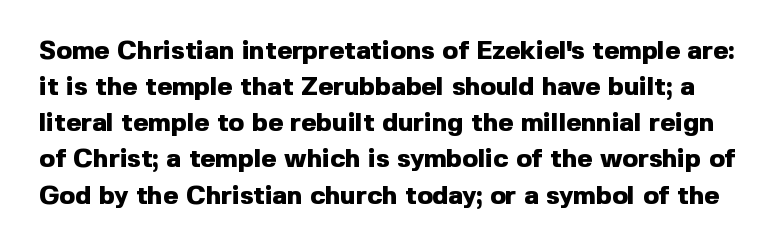
Q: Is the text bold? A: Yes.
Q: Is the text italic (slanted)? A: No, it is upright.
Q: Is the text underlined? A: No.
Q: Is the spacing between letters normal or unusually wide? A: Normal.
Q: Is the spacing between lines tight, normal or loose? A: Normal.
